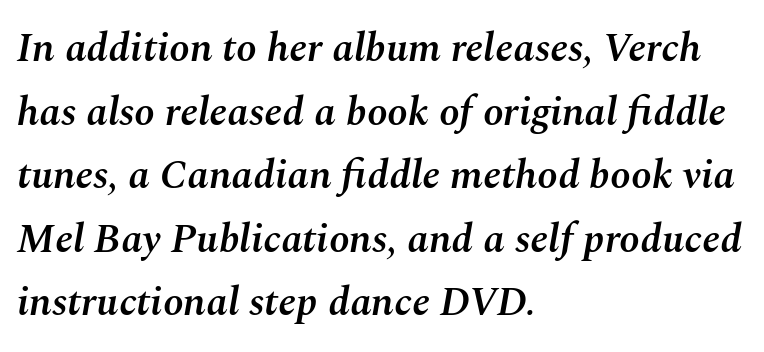
The image shows 41 px semibold type, italic (leaning right); set left-aligned, normal line spacing (1.55x), normal letter spacing, not underlined; medium stroke contrast and a medium x-height.
